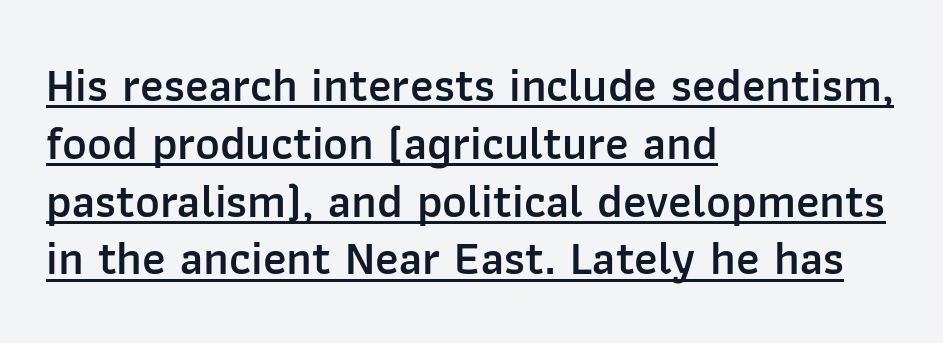
Q: Is the text bold? A: Semi-bold.
Q: Is the text italic (slanted)? A: No, it is upright.
Q: Is the typeface a serif or a sans-serif typeface? A: Sans-serif.
Q: Is the text underlined? A: Yes.
Q: How is the paragraph aligned? A: Left-aligned.
Q: Is the spacing between letters normal or unusually wide? A: Normal.
Q: Width (condensed, normal, or wide)? A: Normal.
Q: Stroke contrast? A: Low.
Q: x-height? A: Medium.
Q: Monospaced? A: No.
